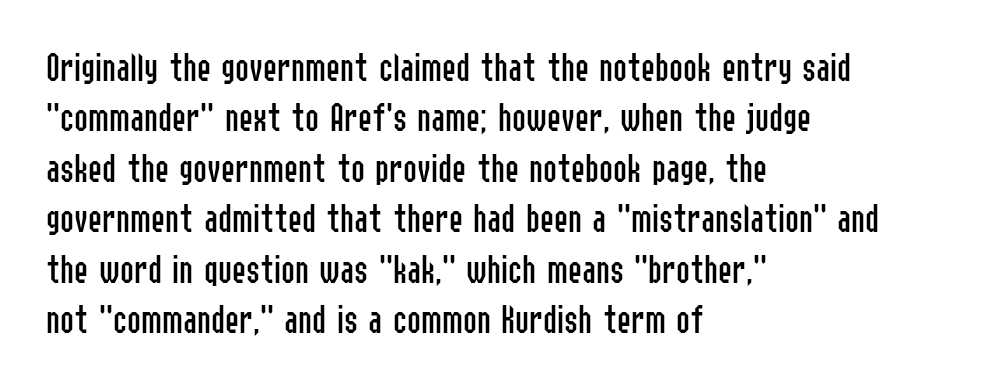
{"serif": "no", "italic": "no", "bold": "no", "weight": "regular", "width": "condensed", "stroke_contrast": "low", "x_height": "medium", "monospaced": "no", "underline": "no", "align": "left", "line_spacing_ratio": 1.2, "letter_spacing": "normal", "letter_spacing_em": 0.0, "glyph_px": 42}
